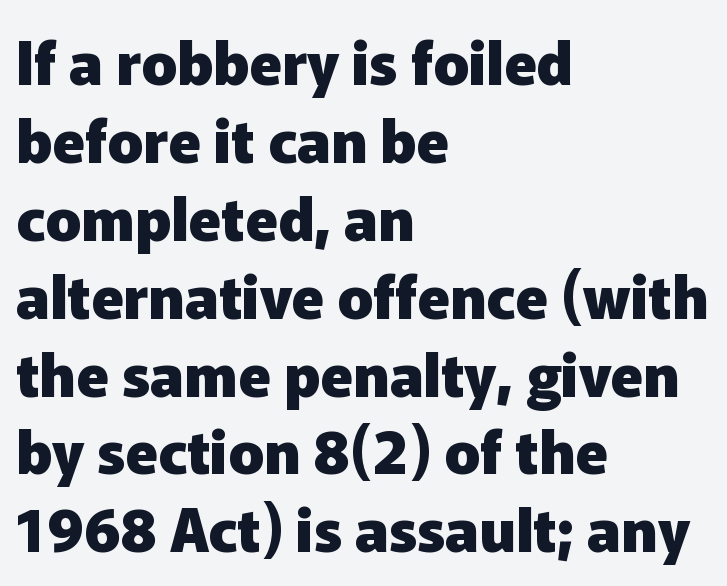
The image shows 59 px heavy sans-serif type, upright; set left-aligned, normal line spacing (1.32x), normal letter spacing, not underlined; low stroke contrast and a medium x-height.
